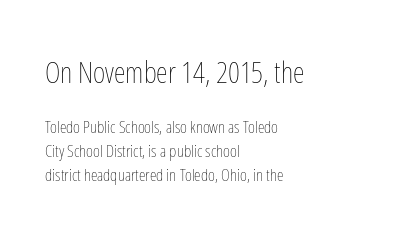
The image shows 30 px thin, condensed type, upright; set left-aligned, normal line spacing (1.4x), normal letter spacing, not underlined; the first (top) block is 1.76x larger; low stroke contrast and a medium x-height.
